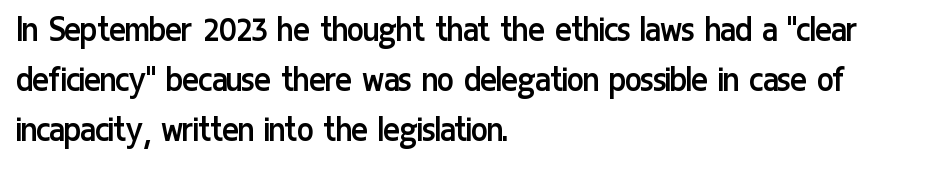
The image shows 39 px regular-weight, condensed sans-serif type, upright; set left-aligned, normal line spacing (1.28x), normal letter spacing, not underlined; low stroke contrast and a medium x-height.
